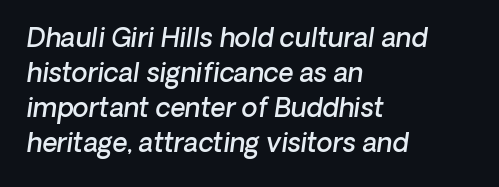
The image shows 26 px text type, italic (leaning right); set left-aligned, normal line spacing (1.35x), normal letter spacing, not underlined.
